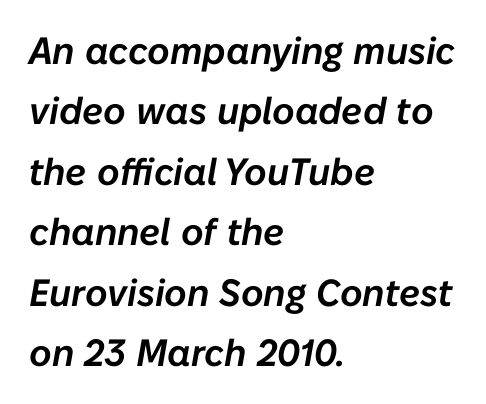
There's an unmistakable incline to the writing here. This block has exactly the height ordinary leading produces. Is the block centered? No — it sits flush against the left margin. Descender tails drop into unmarked territory. Each word holds together tightly as a unit, with standard inter-letter gaps. Do the characters align in a grid? No, the font is proportional.
